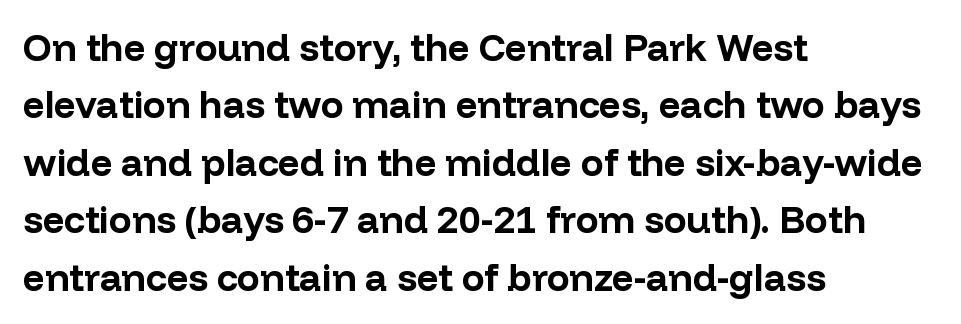
The image shows 38 px bold sans-serif type, upright; set left-aligned, normal line spacing (1.51x), normal letter spacing, not underlined; low stroke contrast and a medium x-height.
